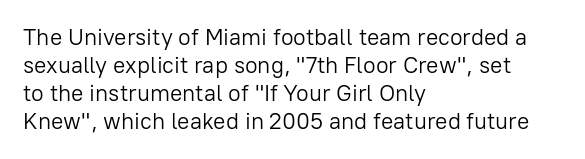
{"italic": "no", "bold": "no", "underline": "no", "align": "left", "line_spacing_ratio": 1.22, "letter_spacing": "normal", "letter_spacing_em": 0.0, "glyph_px": 23}
